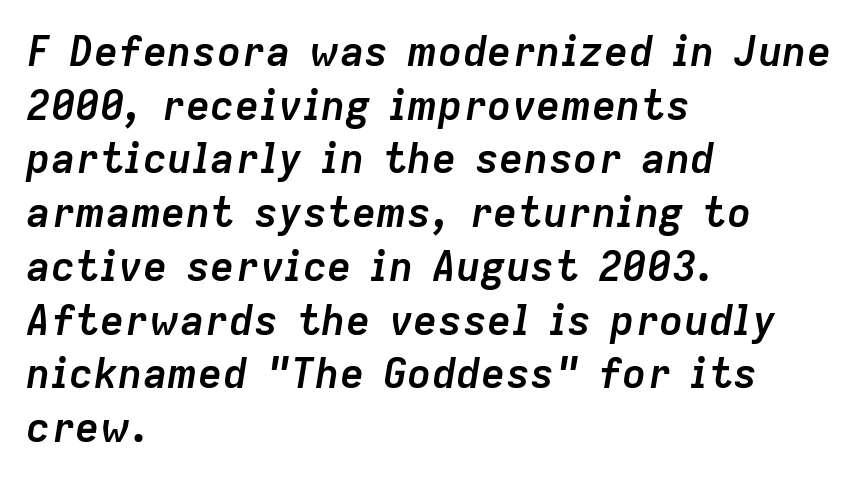
The image shows 41 px semibold type, italic (leaning right); set left-aligned, normal line spacing (1.31x), normal letter spacing, not underlined; low stroke contrast and a medium x-height.
